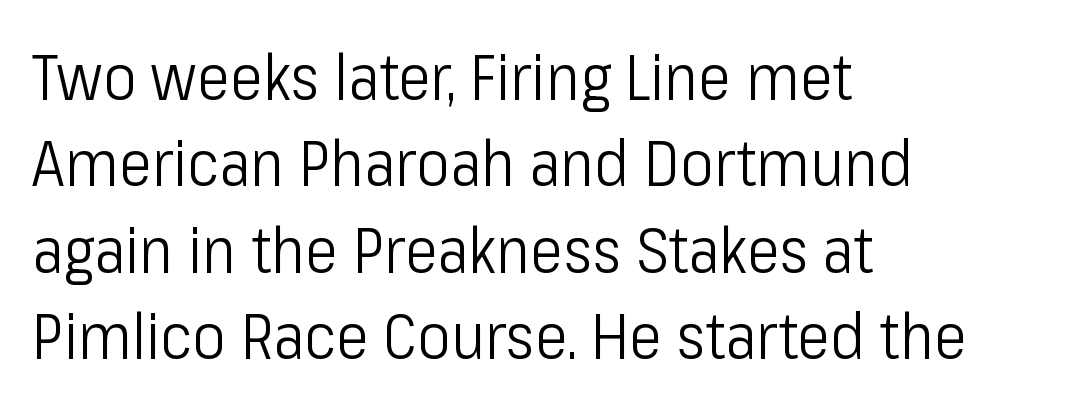
Q: Is the text bold? A: No.
Q: Is the text italic (slanted)? A: No, it is upright.
Q: Is the typeface a serif or a sans-serif typeface? A: Sans-serif.
Q: Is the text underlined? A: No.
Q: How is the paragraph aligned? A: Left-aligned.
Q: Is the spacing between letters normal or unusually wide? A: Normal.
Q: Is the spacing between lines tight, normal or loose? A: Normal.
Q: Width (condensed, normal, or wide)? A: Condensed.
Q: Stroke contrast? A: Low.
Q: x-height? A: Medium.
Q: Monospaced? A: No.
